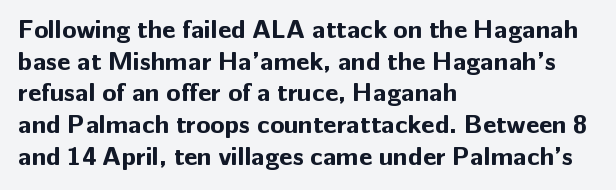
{"italic": "no", "bold": "yes", "underline": "no", "align": "left", "line_spacing_ratio": 1.22, "letter_spacing": "normal", "letter_spacing_em": 0.0, "glyph_px": 26}
